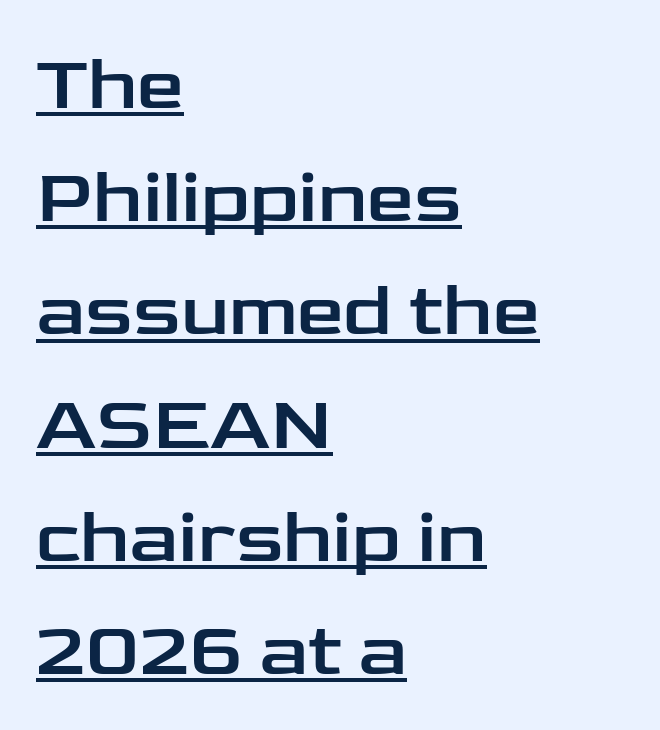
The image shows 75 px wide sans-serif type, upright; set left-aligned, normal line spacing (1.51x), normal letter spacing, underlined; low stroke contrast and a medium x-height.
